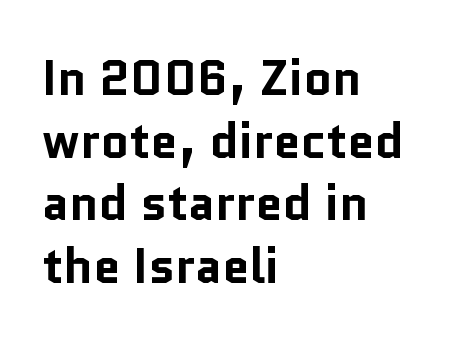
{"serif": "no", "italic": "no", "bold": "yes", "weight": "bold", "width": "normal", "stroke_contrast": "low", "x_height": "medium", "monospaced": "no", "underline": "no", "align": "left", "line_spacing": "normal", "line_spacing_ratio": 1.28, "letter_spacing": "normal", "letter_spacing_em": 0.0, "glyph_px": 49}
